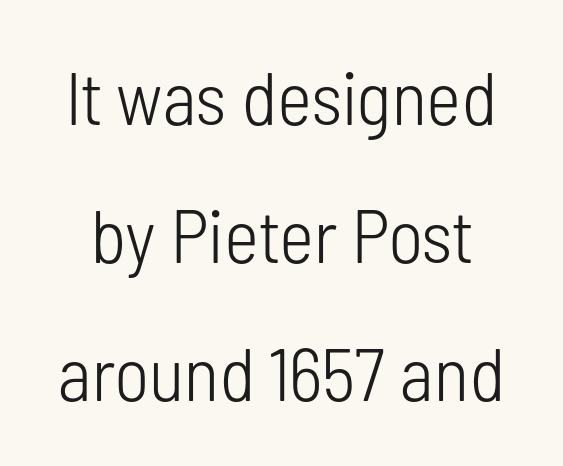
{"serif": "no", "italic": "no", "bold": "no", "weight": "light", "width": "condensed", "stroke_contrast": "low", "x_height": "medium", "monospaced": "no", "underline": "no", "line_spacing_ratio": 1.84, "letter_spacing": "normal", "letter_spacing_em": 0.0, "glyph_px": 75}
